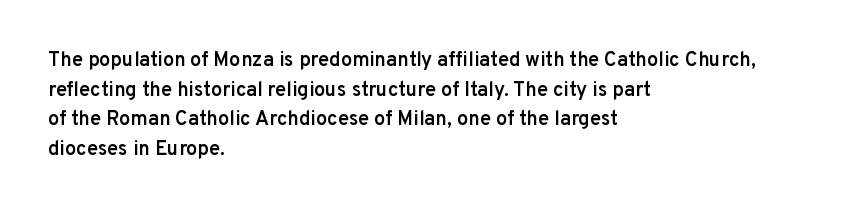
Descender tails drop into unmarked territory. Students, note that the glyphs here touch the page at normal intervals. Whoever set this chose a conventional vertical rhythm. These lines were composed using upright roman letters.
